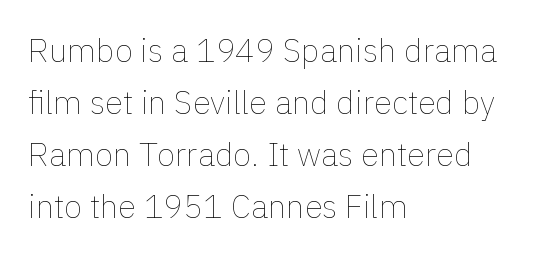
Students, note that the glyphs here touch the page at normal intervals. Stems here are at most as thick as an everyday book face. Any mark beneath the type? The region is blank. If you drew a line through each stem, it would be perfectly vertical. The rendering uses natural spacing where letterforms have individual widths. A typesetter would call this leading conventional body-copy spacing.
